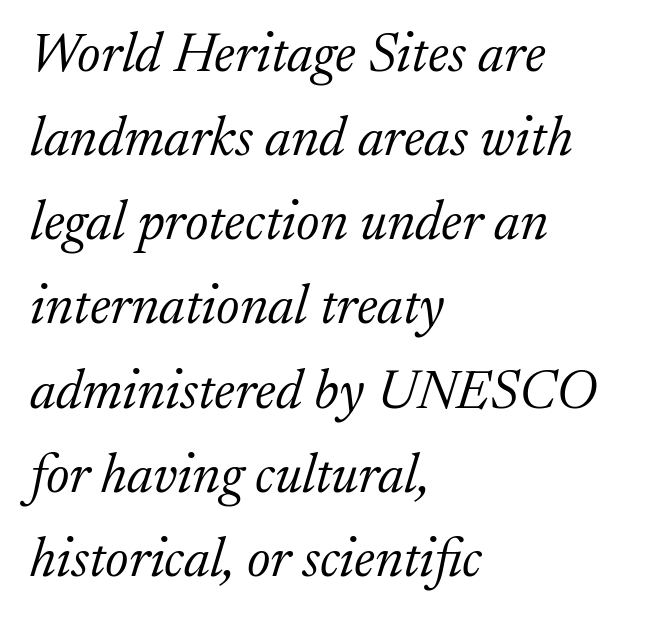
{"serif": "yes", "italic": "yes", "lean": "right", "slant_degrees": 17, "bold": "no", "weight": "light", "width": "normal", "stroke_contrast": "low", "x_height": "medium", "monospaced": "no", "underline": "no", "align": "left", "line_spacing": "normal", "line_spacing_ratio": 1.53, "letter_spacing": "normal", "letter_spacing_em": 0.0, "glyph_px": 55}
